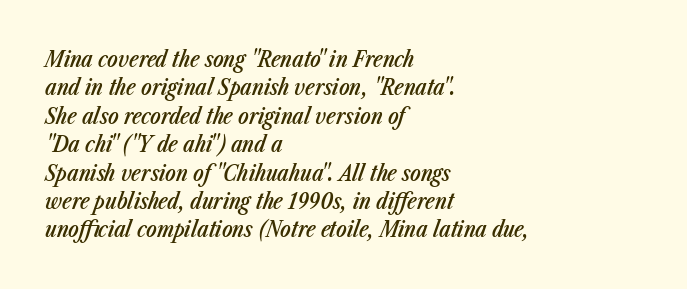
Yep, that's italic — everything's leaning. The zone under the glyphs is completely vacant. The sample has been set in demibold, a notch under bold. The space between consecutive lines is moderate. Characters follow at the spacing the type designer built in. The typesetter chose a ragged-right arrangement here.
